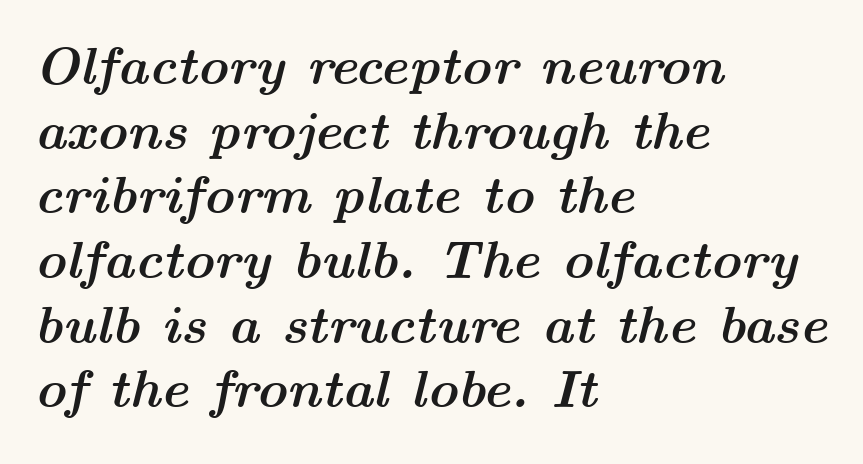
{"italic": "yes", "lean": "right", "slant_degrees": 14, "bold": "yes", "weight": "semibold", "width": "wide", "stroke_contrast": "medium", "x_height": "medium", "monospaced": "no", "underline": "no", "align": "left", "line_spacing_ratio": 1.22, "letter_spacing": "normal", "letter_spacing_em": 0.0, "glyph_px": 53}
